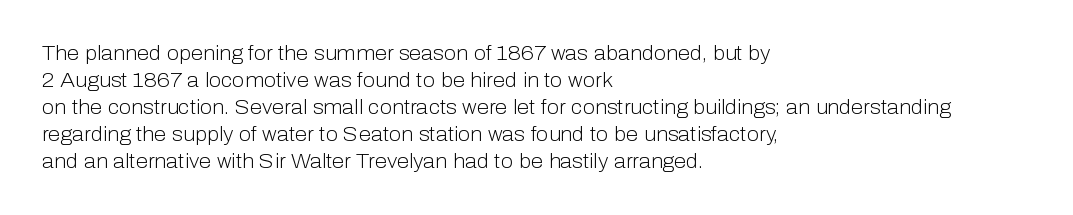
This sample uses an upright cut, with every glyph sitting square on the baseline. Reading down the column, the eye jumps a familiar distance to each next line. The horizontal fit of the characters is conventional and even. This is not heavy type; no bold has been used.
